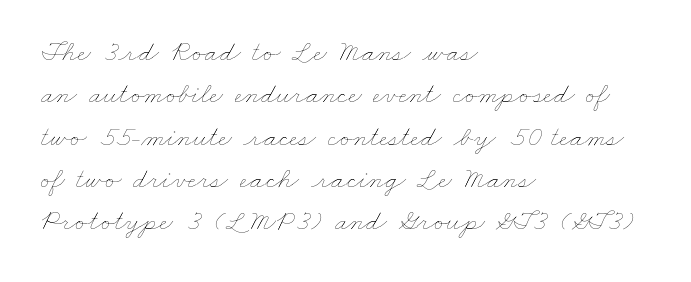
Q: Is the text bold? A: No.
Q: Is the text underlined? A: No.
Q: How is the paragraph aligned? A: Left-aligned.
Q: Is the spacing between letters normal or unusually wide? A: Normal.
Q: Is the spacing between lines tight, normal or loose? A: Normal.
Q: Width (condensed, normal, or wide)? A: Wide.
Q: Stroke contrast? A: Low.
Q: x-height? A: Small.
Q: Monospaced? A: No.
